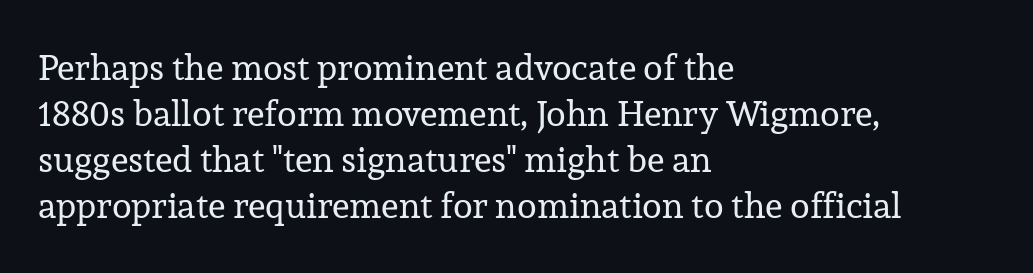
{"serif": "yes", "italic": "no", "bold": "no", "weight": "regular", "width": "normal", "stroke_contrast": "low", "x_height": "medium", "monospaced": "no", "underline": "no", "align": "left", "line_spacing": "normal", "line_spacing_ratio": 1.28, "letter_spacing": "normal", "letter_spacing_em": 0.0, "glyph_px": 36}
